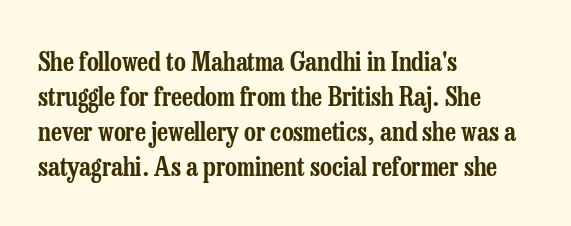
The image shows 26 px text type, upright; set left-aligned, normal line spacing (1.34x), normal letter spacing, not underlined.
